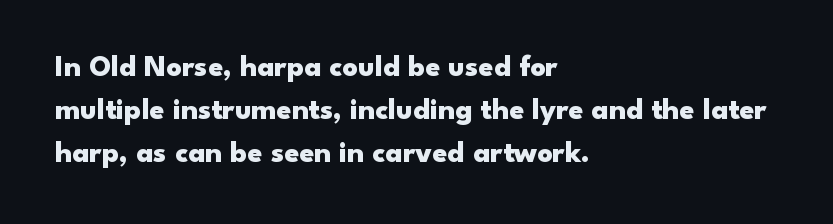
Q: Is the text bold? A: Yes.
Q: Is the text italic (slanted)? A: No, it is upright.
Q: Is the typeface a serif or a sans-serif typeface? A: Sans-serif.
Q: Is the text underlined? A: No.
Q: How is the paragraph aligned? A: Left-aligned.
Q: Is the spacing between letters normal or unusually wide? A: Normal.
Q: Is the spacing between lines tight, normal or loose? A: Normal.
Q: Width (condensed, normal, or wide)? A: Wide.
Q: Stroke contrast? A: Low.
Q: x-height? A: Small.
Q: Monospaced? A: No.
